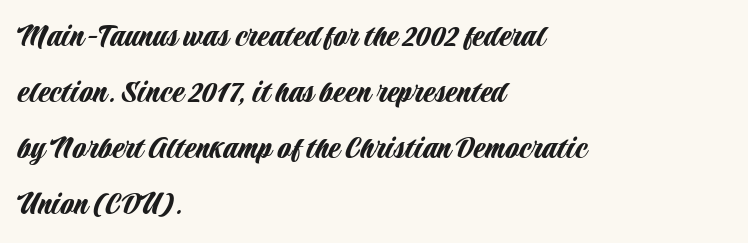
The image shows 35 px condensed sans-serif type; set left-aligned, normal line spacing (1.6x), normal letter spacing, not underlined; low stroke contrast and a large x-height.
